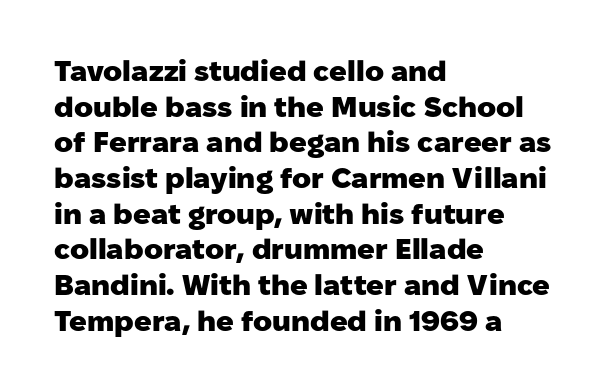
The image shows 29 px heavy sans-serif type, upright; set left-aligned, line spacing 1.23x, normal letter spacing, not underlined; low stroke contrast and a medium x-height.
